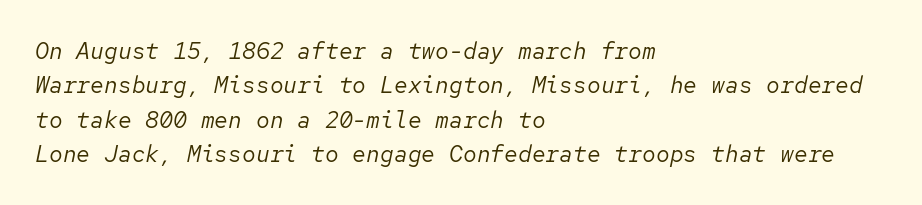
This sample keeps an unexceptional amount of space between lines. The passage shown is not bold in any degree. If you drew a ruler down the left edge, every line would touch it. Glance below the letters and you will spot only blank space.
